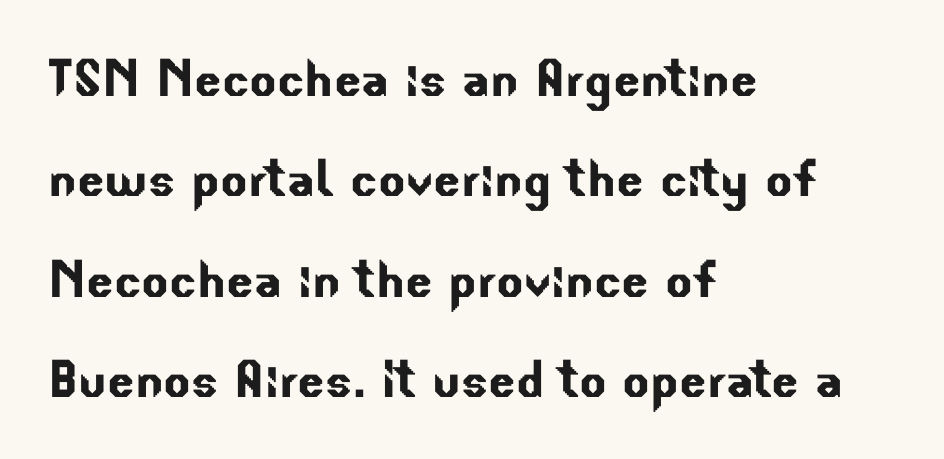
Q: Is the typeface a serif or a sans-serif typeface? A: Sans-serif.
Q: Is the text underlined? A: No.
Q: How is the paragraph aligned? A: Left-aligned.
Q: Is the spacing between letters normal or unusually wide? A: Normal.
Q: Is the spacing between lines tight, normal or loose? A: Normal.
Q: Width (condensed, normal, or wide)? A: Normal.
Q: Stroke contrast? A: Low.
Q: x-height? A: Small.
Q: Monospaced? A: No.
